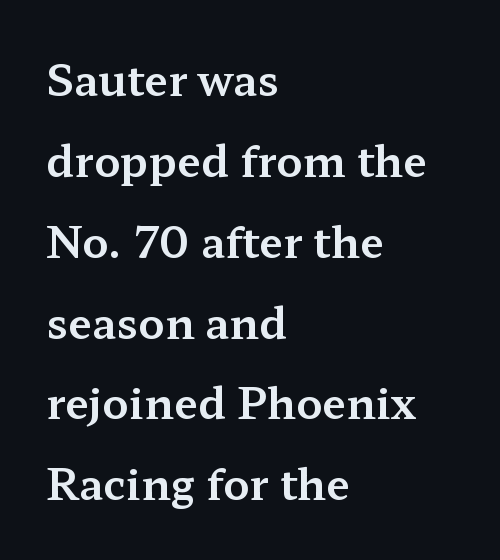
The image shows 43 px wide serif type, upright; set left-aligned, line spacing 1.88x, normal letter spacing, not underlined; medium stroke contrast and a medium x-height.
